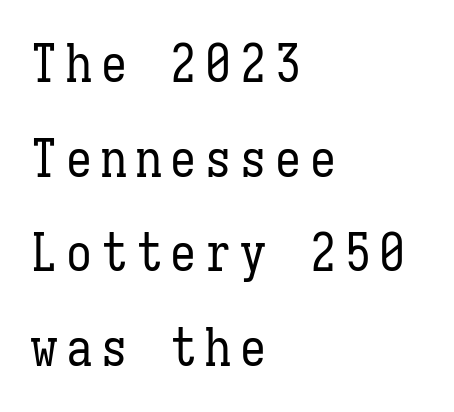
Do the characters align in a grid? Yes, the font is monospaced. Nobody drew a line under any word here. Every character sits straight up, as roman type does. Each line starts at the same left margin while the right side varies. The weight tops out at a normal text grade.
